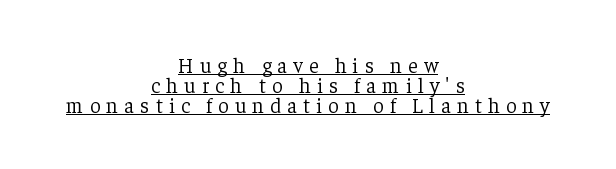
The strokes carry an ordinary text weight at most. The letters stand straight up with perfectly vertical stems. Short note: letters widely spaced. In terms of leading, this rendering errs on the cramped side.
